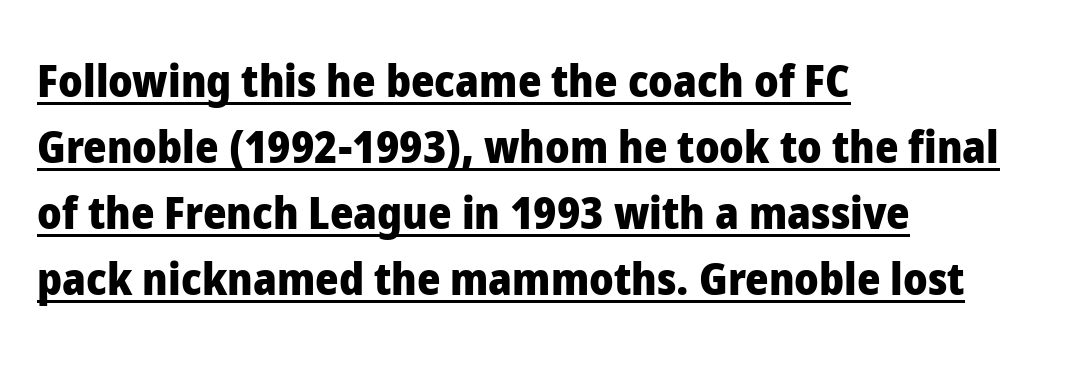
Whoever set this chose a conventional vertical rhythm. In terms of letterform style, serifs are entirely absent. The letters are bold, with thick, heavy strokes. Does a line run under the words? Yes, clearly.
